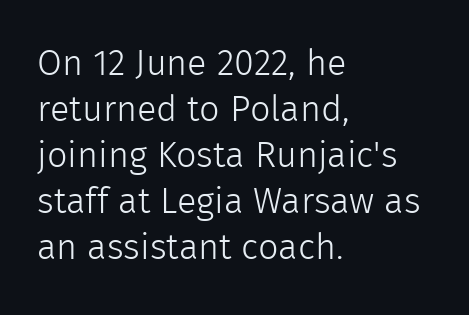
The image shows 36 px light sans-serif type, upright; set left-aligned, normal line spacing (1.28x), normal letter spacing, not underlined; a medium x-height.
